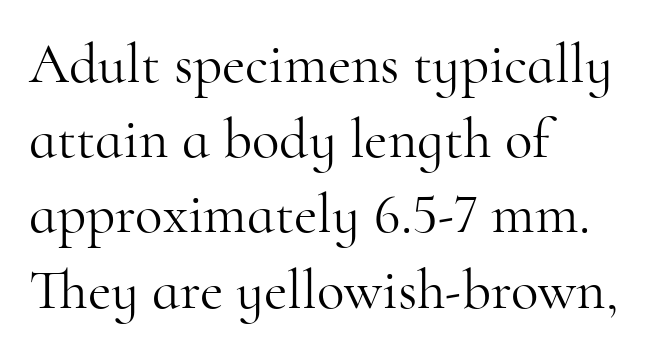
The letterforms sit shoulder to shoulder at normal distance. The setting favours the left margin, as ordinary paragraphs usually do. The passage shown is typeset with a serif family. This is not heavy type; no bold has been used. Honestly, the row spacing looks completely unremarkable.
